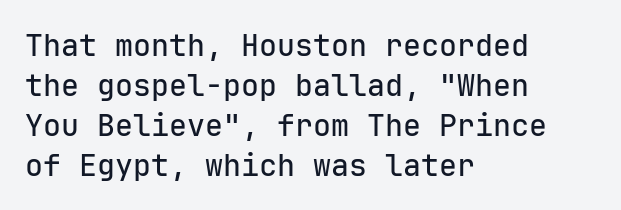
The image shows 30 px sans-serif type, upright, monospaced; set left-aligned, normal line spacing (1.33x), normal letter spacing, not underlined; low stroke contrast and a medium x-height.
